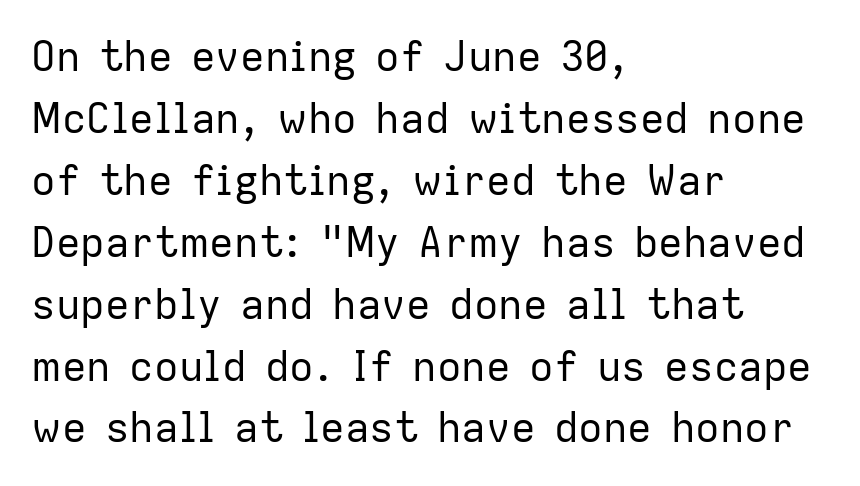
The image shows 41 px regular-weight sans-serif type, upright; set left-aligned, normal line spacing (1.51x), normal letter spacing, not underlined; low stroke contrast and a medium x-height.
